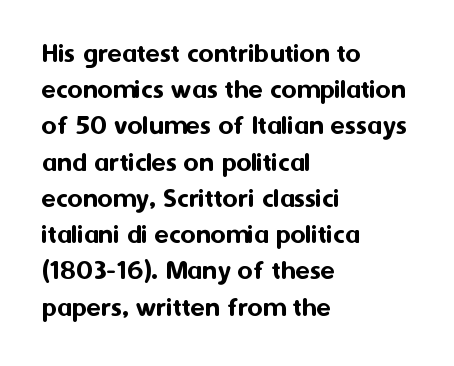
The image shows 29 px sans-serif type, upright; set left-aligned, normal line spacing (1.25x), normal letter spacing, not underlined; medium stroke contrast and a medium x-height.
